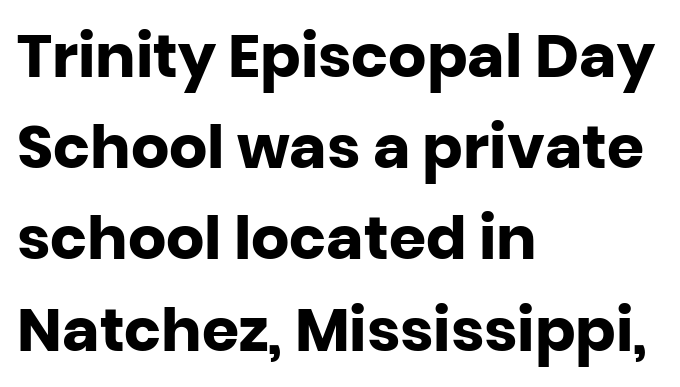
{"serif": "no", "italic": "no", "bold": "yes", "weight": "heavy", "width": "normal", "stroke_contrast": "low", "x_height": "large", "monospaced": "no", "underline": "no", "align": "left", "line_spacing": "normal", "line_spacing_ratio": 1.52, "letter_spacing": "normal", "letter_spacing_em": 0.0, "glyph_px": 60}
